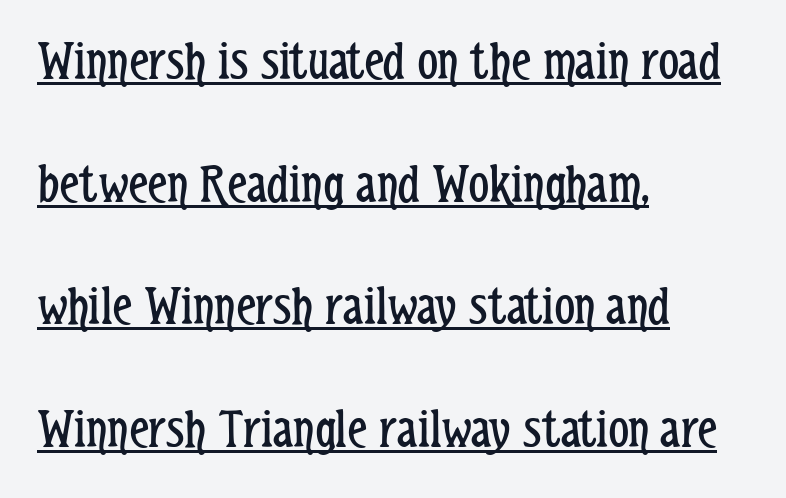
The image shows 56 px regular-weight, condensed sans-serif type, upright; set left-aligned, loose line spacing (2.19x), normal letter spacing, underlined; low stroke contrast and a medium x-height.
